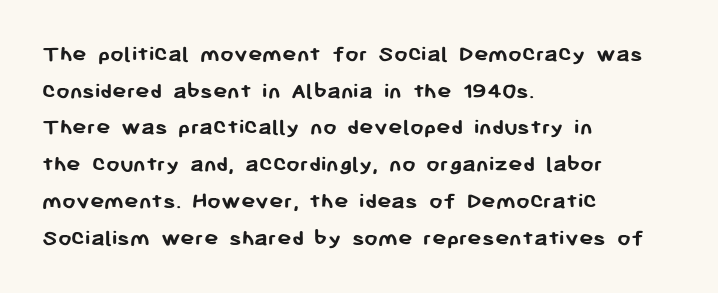
The image shows 24 px bold type, upright; set left-aligned, normal line spacing (1.53x), normal letter spacing, not underlined.
